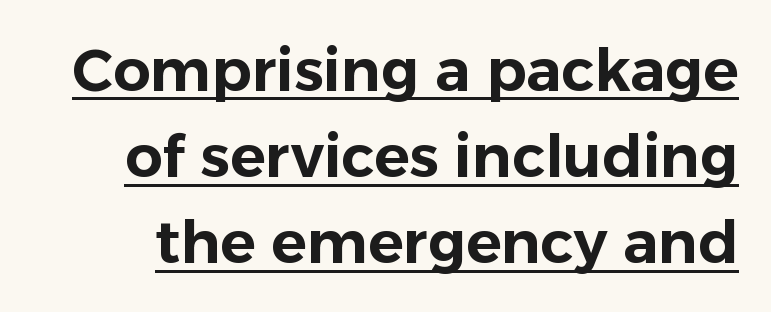
The typeface chosen for these lines omits serifs. Words appear dense and cohesive because spacing is normal. Is this a fixed-width face? No — the glyphs have proportional, varying widths. The lettering is marked with a stroke running underneath it. The font's upright variant was chosen for this text.
